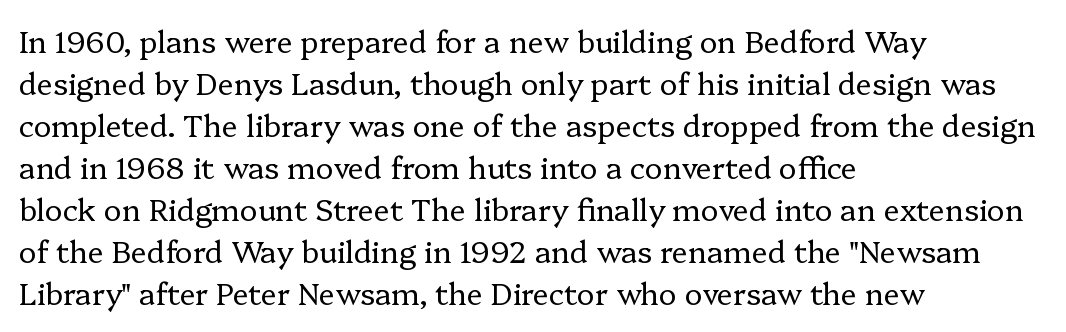
Q: Is the text bold? A: No.
Q: Is the text italic (slanted)? A: No, it is upright.
Q: Is the typeface a serif or a sans-serif typeface? A: Serif.
Q: Is the text underlined? A: No.
Q: How is the paragraph aligned? A: Left-aligned.
Q: Is the spacing between letters normal or unusually wide? A: Normal.
Q: Is the spacing between lines tight, normal or loose? A: Normal.
Q: Width (condensed, normal, or wide)? A: Normal.
Q: Stroke contrast? A: Low.
Q: x-height? A: Medium.
Q: Monospaced? A: No.
